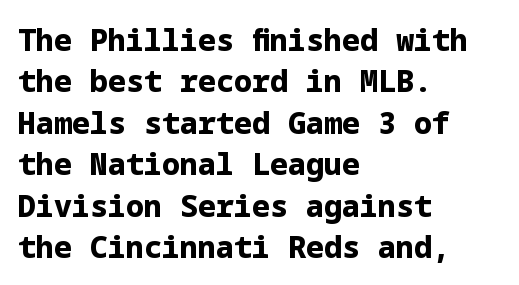
A sans-serif font was chosen for this passage. The paragraph shown leans on its left margin. Compared with typical paragraphs, the rows here are spaced about the same. Does the weight exceed regular? Yes, all the way to bold.
